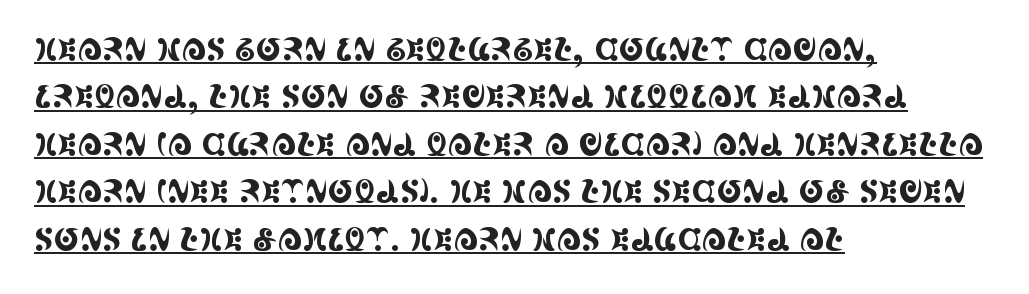
Q: Is the text italic (slanted)? A: No, it is upright.
Q: Is the typeface a serif or a sans-serif typeface? A: Serif.
Q: Is the text underlined? A: Yes.
Q: How is the paragraph aligned? A: Left-aligned.
Q: Is the spacing between letters normal or unusually wide? A: Normal.
Q: Is the spacing between lines tight, normal or loose? A: Normal.
Q: Width (condensed, normal, or wide)? A: Condensed.
Q: x-height? A: Large.
Q: Monospaced? A: No.
